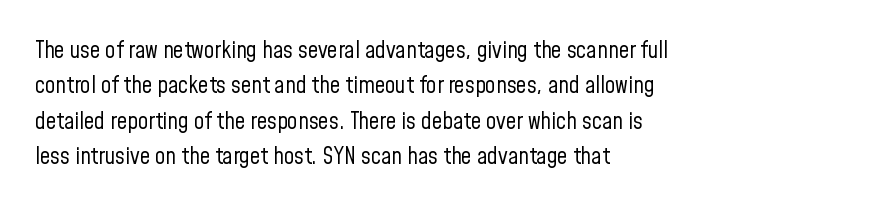
Q: Is the text bold? A: No.
Q: Is the text italic (slanted)? A: No, it is upright.
Q: Is the text underlined? A: No.
Q: How is the paragraph aligned? A: Left-aligned.
Q: Is the spacing between letters normal or unusually wide? A: Normal.
Q: Is the spacing between lines tight, normal or loose? A: Normal.
